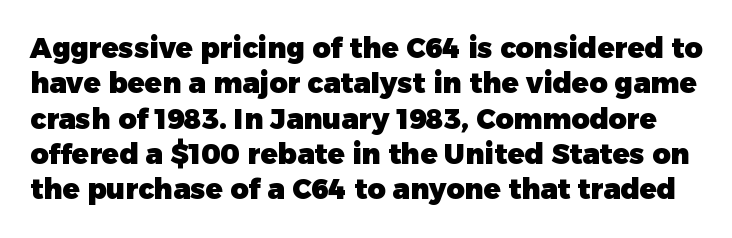
The image shows 28 px heavy sans-serif type, upright; set normal line spacing (1.26x), normal letter spacing, not underlined; low stroke contrast and a medium x-height.
